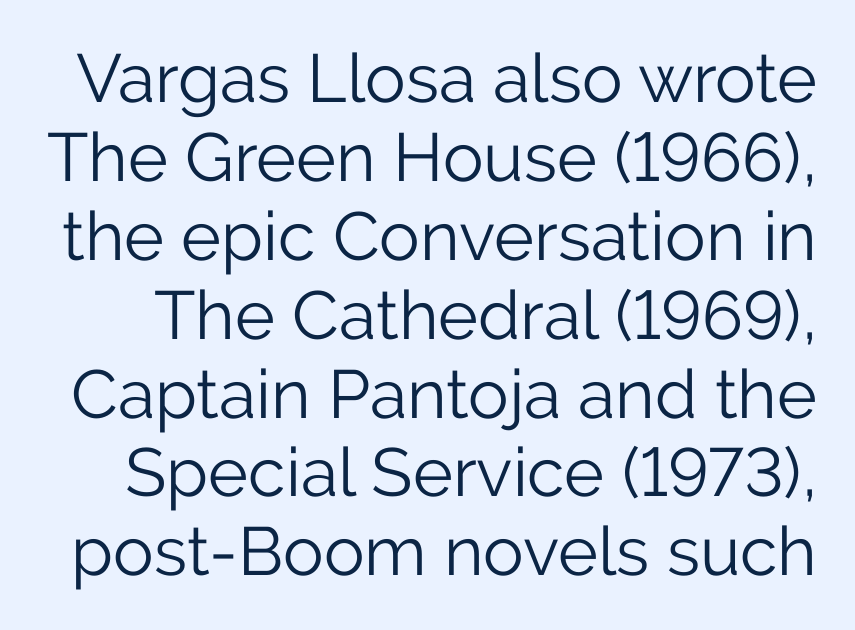
The image shows 68 px light sans-serif type, upright; set line spacing 1.16x, normal letter spacing, not underlined; low stroke contrast and a medium x-height.
